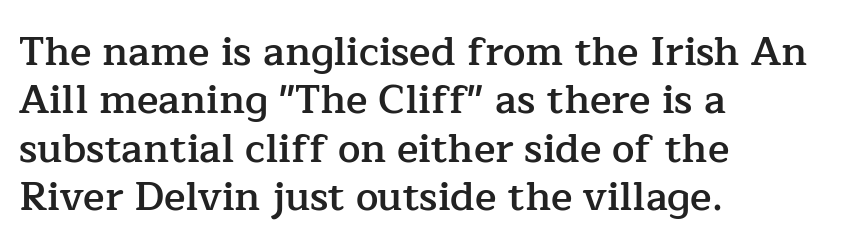
The image shows 40 px semibold serif type, upright; set left-aligned, line spacing 1.21x, normal letter spacing, not underlined; low stroke contrast and a medium x-height.
